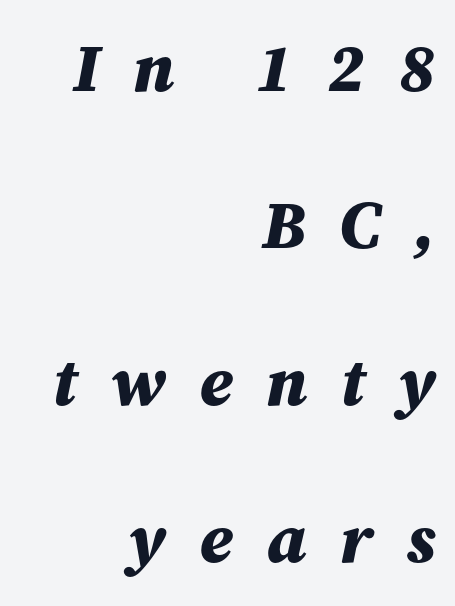
The image shows 68 px bold type, italic (leaning right); set right-aligned, loose line spacing (2.31x), unusually wide letter spacing (+0.49 em), not underlined; medium stroke contrast and a medium x-height.
